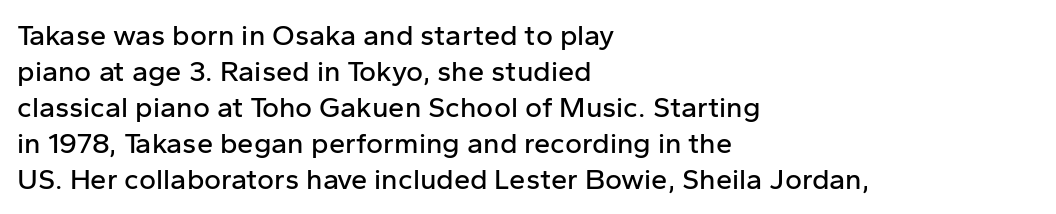
{"serif": "no", "italic": "no", "width": "normal", "stroke_contrast": "low", "x_height": "medium", "monospaced": "no", "underline": "no", "align": "left", "line_spacing_ratio": 1.24, "letter_spacing": "normal", "letter_spacing_em": 0.0, "glyph_px": 29}
